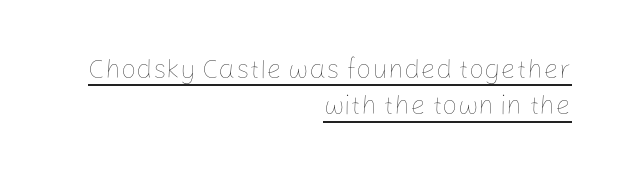
{"italic": "no", "bold": "no", "underline": "yes", "align": "right", "line_spacing": "normal", "line_spacing_ratio": 1.35, "letter_spacing": "normal", "letter_spacing_em": 0.0, "glyph_px": 27}
